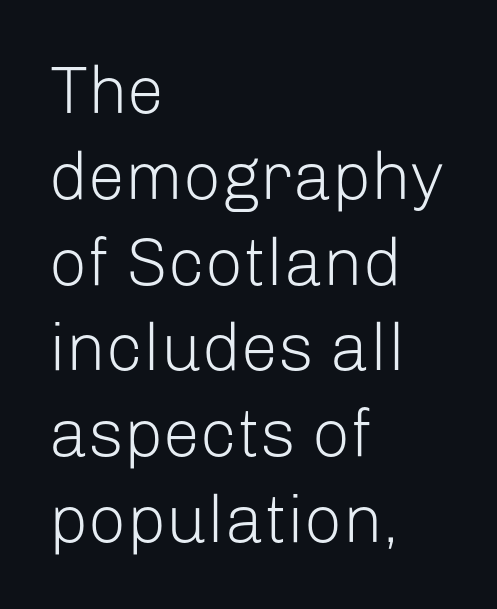
The image shows 67 px light sans-serif type, upright; set left-aligned, normal line spacing (1.28x), normal letter spacing, not underlined; low stroke contrast and a medium x-height.
